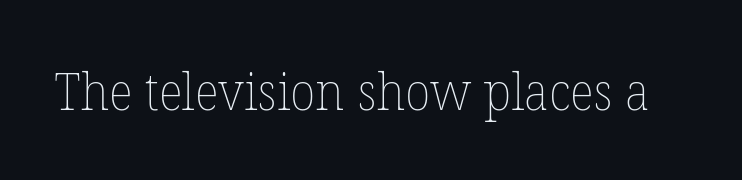
Characters follow at the spacing the type designer built in. You could not count columns in this text — the font is proportionally spaced. No word sits above an underline. Posture: vertical. Stems and bowls with no extra thickness — not bold.
